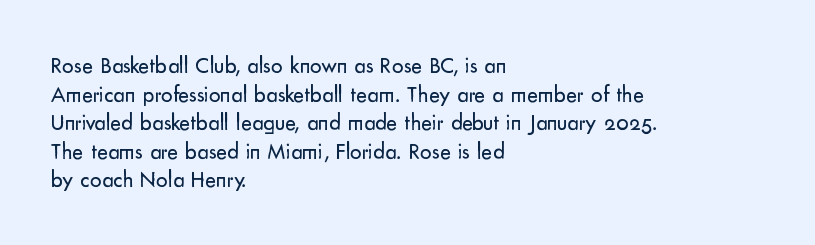
The image shows 23 px text type, upright; set left-aligned, line spacing 1.24x, normal letter spacing, not underlined.
